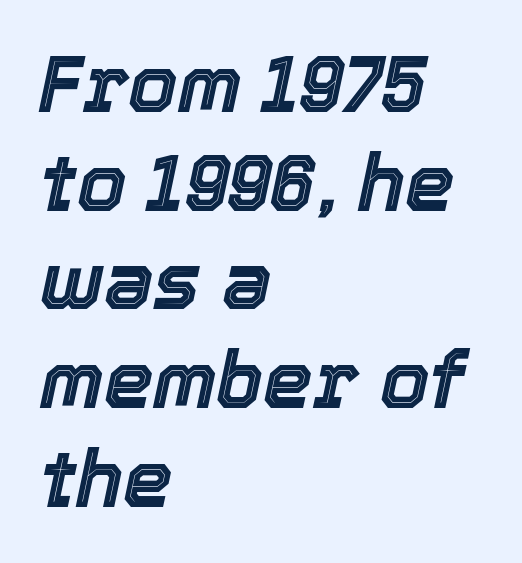
In terms of leading, this rendering sits right in the middle. Observe the lean: these are italic letterforms. Each row of text sits above clean, open space. The lines are quadded left. Look at the tracking — it's just the regular setting, nothing added. These lines are rendered in a variable-pitch font.
